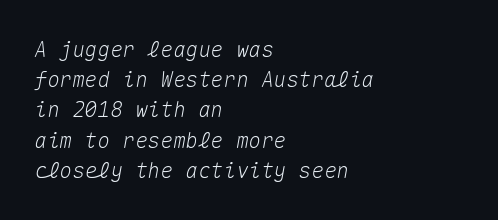
The glyphs look as if they've been sheared to an angle. Has an underline been added? It has not. The paragraph has a hard left edge and a soft right edge. How are the letters spaced? Ordinarily, with no added tracking. In terms of leading, this rendering sits right in the middle.
